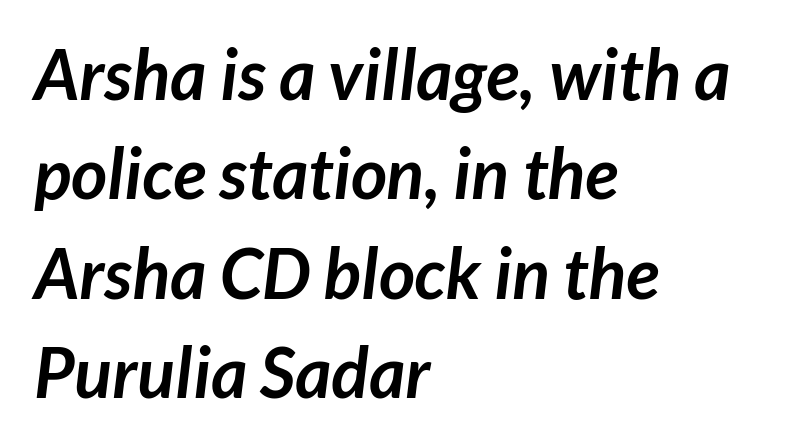
The image shows 70 px semibold sans-serif type; set left-aligned, normal line spacing (1.42x), normal letter spacing, not underlined; low stroke contrast and a medium x-height.
